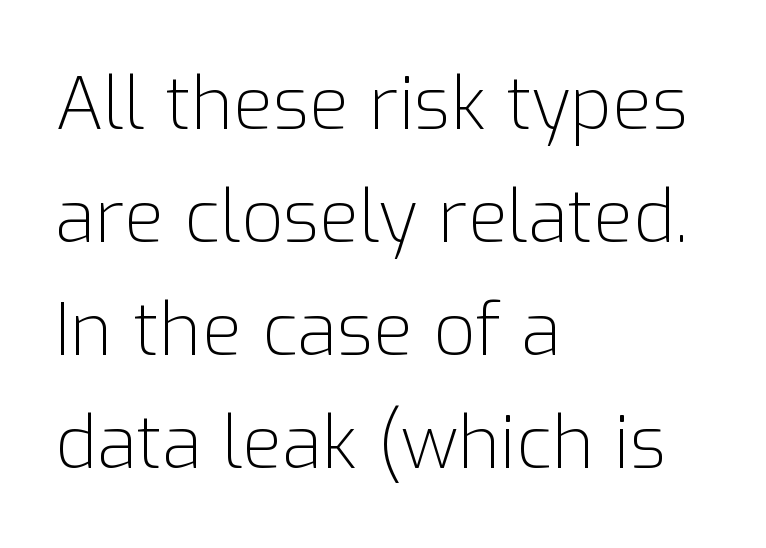
The image shows 73 px light sans-serif type, upright; set left-aligned, normal line spacing (1.55x), normal letter spacing, not underlined; low stroke contrast and a medium x-height.
